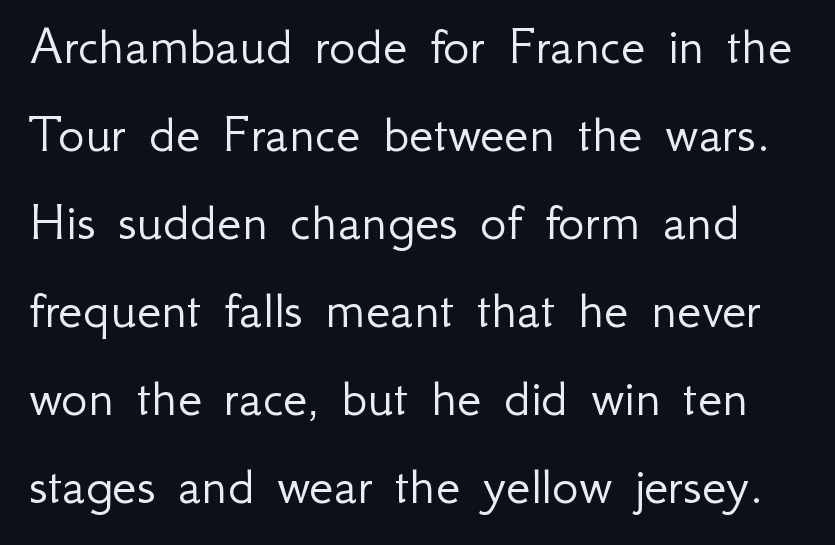
Evenly set lines give the paragraph a standard silhouette. What kind of face is this? One without serifs — a sans. Looks like regular typesetting: each glyph gets only the width it needs. These lines keep a tight, regular rhythm from letter to letter.
